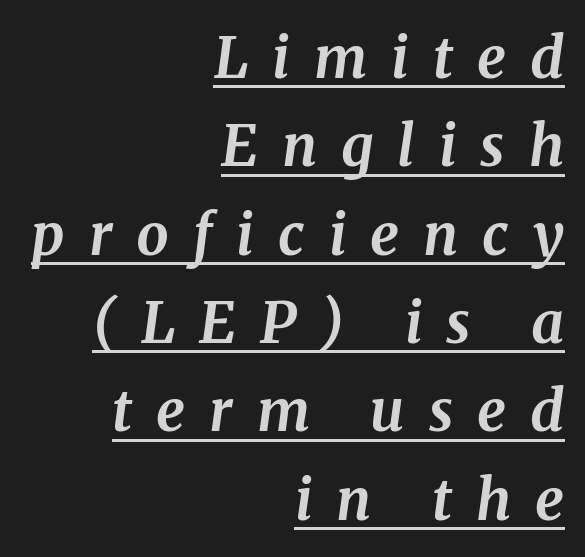
The image shows 57 px bold serif type, italic (leaning right); set right-aligned, normal line spacing (1.55x), unusually wide letter spacing (+0.42 em), underlined; medium stroke contrast and a medium x-height.
